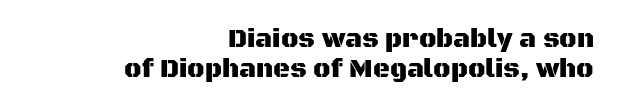
The image shows 26 px text type, upright; set right-aligned, line spacing 1.16x, normal letter spacing, not underlined.
